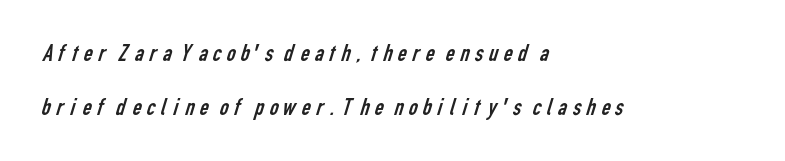
{"bold": "no", "underline": "no", "align": "left", "line_spacing": "loose", "line_spacing_ratio": 2.16, "glyph_px": 25}
